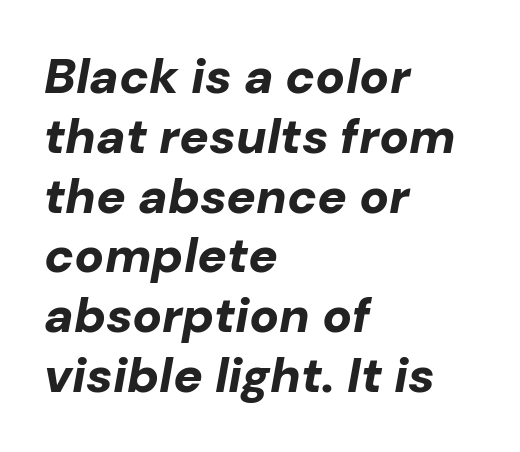
The passage shown is typed in a proportional face where columns would drift. A bare baseline throughout the passage. Glyph-to-glyph distance matches everyday printed text. Layout note: lines flush left. The rendering applies a slant to the glyphs.
